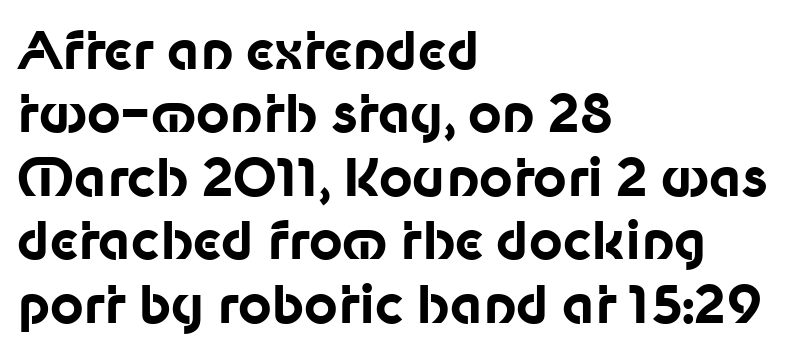
{"serif": "no", "italic": "no", "bold": "yes", "weight": "bold", "width": "normal", "stroke_contrast": "low", "x_height": "medium", "monospaced": "no", "underline": "no", "align": "left", "line_spacing_ratio": 1.22, "letter_spacing": "normal", "letter_spacing_em": 0.0, "glyph_px": 52}
